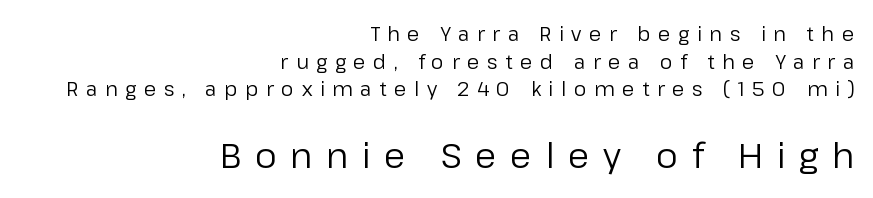
Q: Is the text bold? A: No.
Q: Is the text italic (slanted)? A: No, it is upright.
Q: Is the typeface a serif or a sans-serif typeface? A: Sans-serif.
Q: Is the text underlined? A: No.
Q: How is the paragraph aligned? A: Right-aligned.
Q: Is the spacing between letters normal or unusually wide? A: Unusually wide.
Q: Is the spacing between lines tight, normal or loose? A: Normal.
Q: Which block of text is set in a larger size, the first (top) or the second (bottom)? A: The second (bottom) one.
Q: Width (condensed, normal, or wide)? A: Normal.
Q: Stroke contrast? A: Low.
Q: x-height? A: Medium.
Q: Monospaced? A: No.
